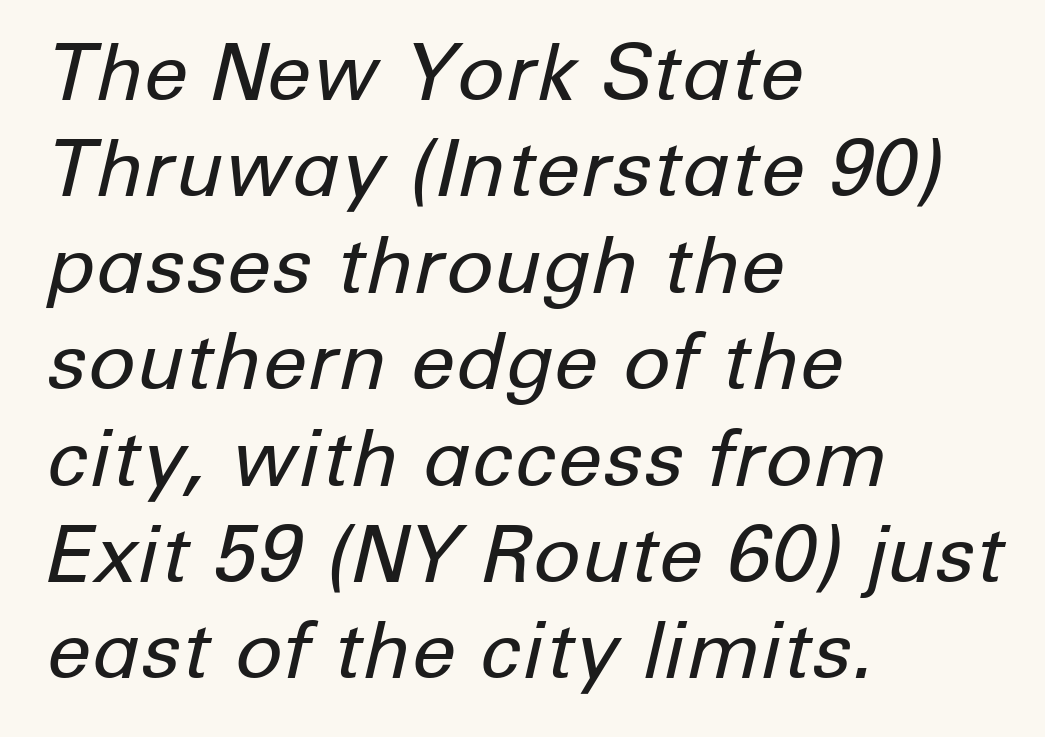
The characters are drawn with everyday or finer stroke widths. These lines were composed using italics. This sample is left-justified, so line endings fall wherever the words run out. Each row of text sits above clean, open space. A typesetter would call this proportional, since set widths differ per character.
